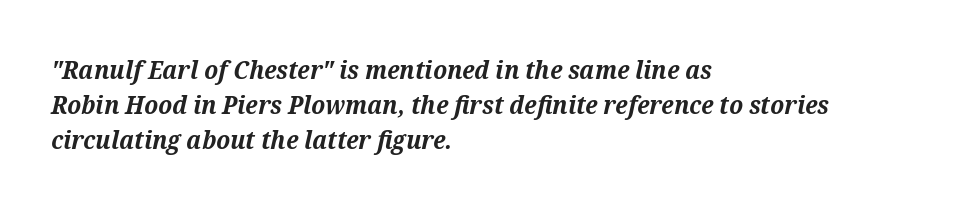
{"italic": "yes", "lean": "right", "slant_degrees": 12, "bold": "yes", "underline": "no", "align": "left", "line_spacing": "normal", "line_spacing_ratio": 1.34, "letter_spacing": "normal", "letter_spacing_em": 0.0, "glyph_px": 26}
